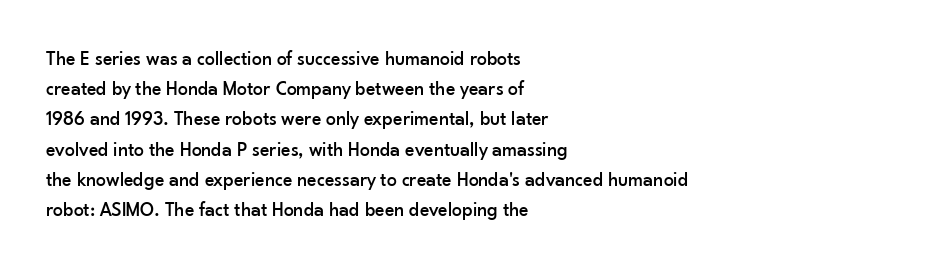
Words float on clear page, feet unadorned. Quick note: not italic, upright. Is there much room between lines? A standard amount, neither cramped nor airy. This sample is left-justified, so line endings fall wherever the words run out. Between one letter and the next there's only the usual sliver of space.
